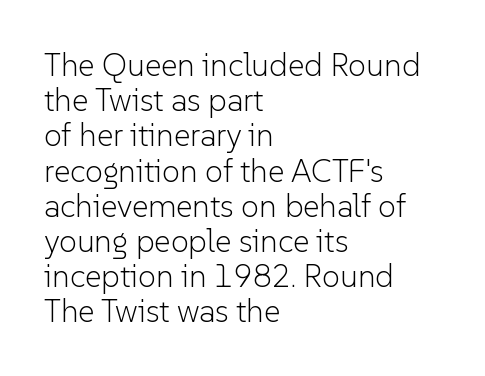
The image shows 32 px light sans-serif type, upright; set left-aligned, tight line spacing (1.1x), normal letter spacing, not underlined; low stroke contrast and a medium x-height.
